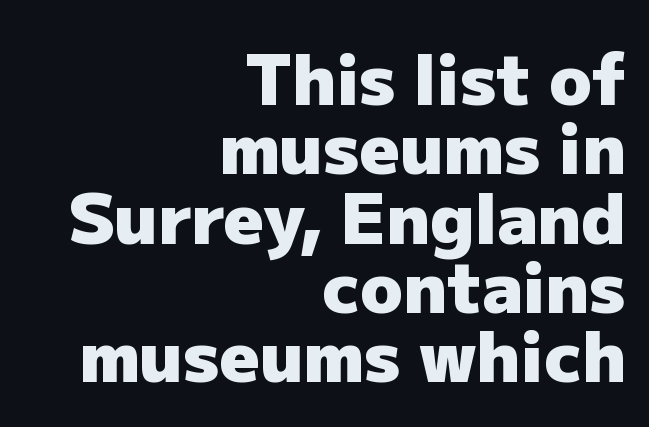
Summary of vertical rhythm: compact, with narrow interline spacing. The tracking reads as untouched default to a designer's eye. Horizontal alignment here is rightward, an uncommon choice for prose. The rendering uses natural spacing where letterforms have individual widths. A typesetter would label this face a sans. The passage shown is not underscored anywhere.
